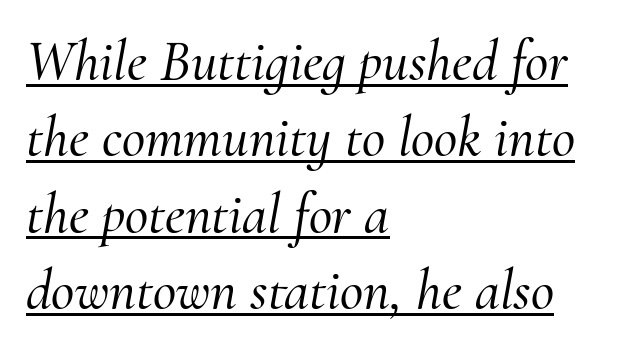
{"serif": "yes", "italic": "yes", "lean": "right", "slant_degrees": 10, "width": "normal", "stroke_contrast": "medium", "x_height": "small", "monospaced": "no", "underline": "yes", "align": "left", "line_spacing": "normal", "line_spacing_ratio": 1.34, "letter_spacing": "normal", "letter_spacing_em": 0.0, "glyph_px": 57}
